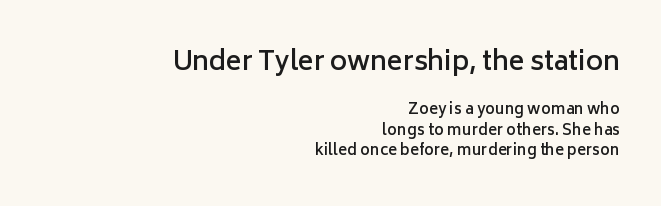
Is there any slant? The stems are plumb. Casual observation: everything's shoved over to the right. The more generous point size was reserved for the upper chunk. A bit beefed up — I'd call it semibold rather than bold. Characters follow at the spacing the type designer built in. Each new line begins a customary step beneath the previous one.
